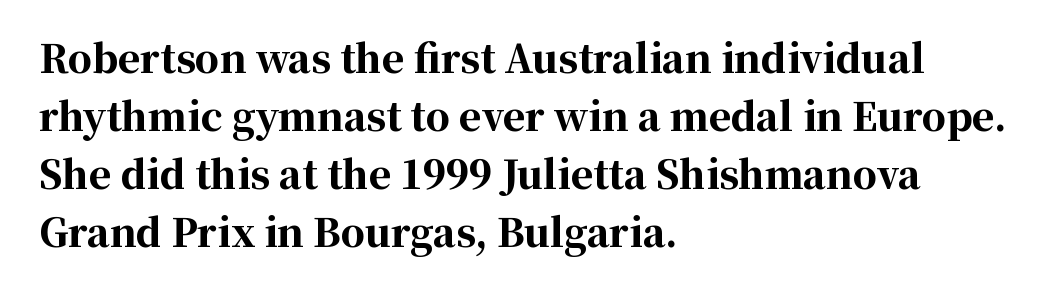
The image shows 38 px bold serif type, upright; set left-aligned, normal line spacing (1.53x), normal letter spacing, not underlined; high stroke contrast and a medium x-height.
